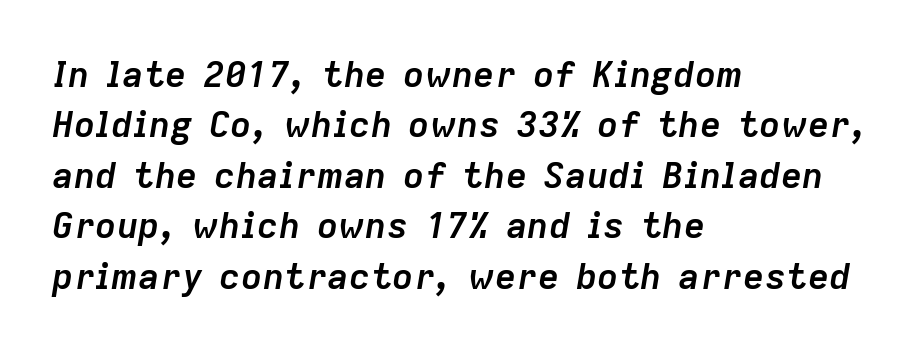
{"italic": "yes", "lean": "right", "slant_degrees": 9, "bold": "yes", "weight": "semibold", "width": "normal", "stroke_contrast": "low", "x_height": "medium", "monospaced": "no", "underline": "no", "align": "left", "line_spacing": "normal", "line_spacing_ratio": 1.4, "letter_spacing": "normal", "letter_spacing_em": 0.0, "glyph_px": 36}
